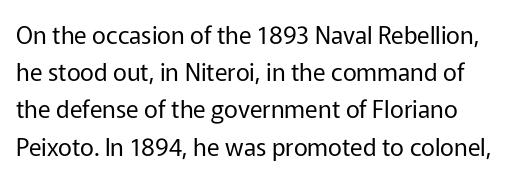
{"italic": "no", "bold": "no", "underline": "no", "line_spacing": "normal", "line_spacing_ratio": 1.55, "letter_spacing": "normal", "letter_spacing_em": 0.0, "glyph_px": 24}
